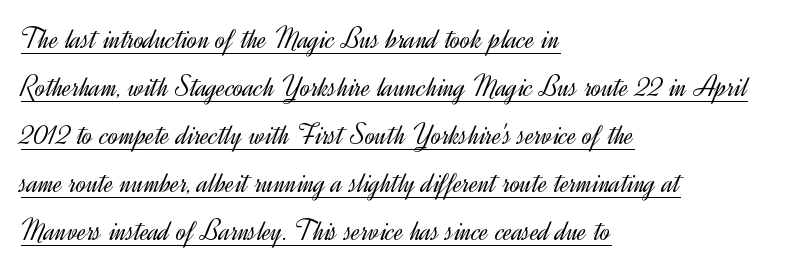
The image shows 30 px light sans-serif type; set left-aligned, normal line spacing (1.6x), normal letter spacing, underlined; a small x-height.
